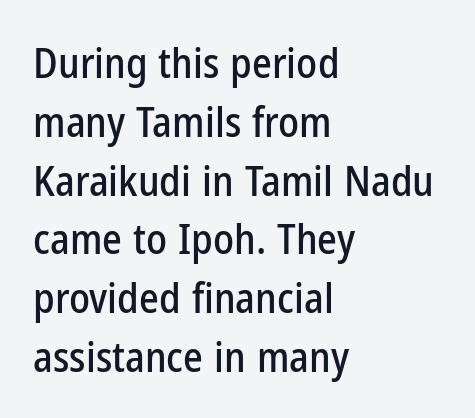
Q: Is the text italic (slanted)? A: No, it is upright.
Q: Is the typeface a serif or a sans-serif typeface? A: Sans-serif.
Q: Is the text underlined? A: No.
Q: How is the paragraph aligned? A: Left-aligned.
Q: Is the spacing between letters normal or unusually wide? A: Normal.
Q: Is the spacing between lines tight, normal or loose? A: Normal.
Q: Width (condensed, normal, or wide)? A: Condensed.
Q: Stroke contrast? A: Low.
Q: x-height? A: Medium.
Q: Monospaced? A: No.
